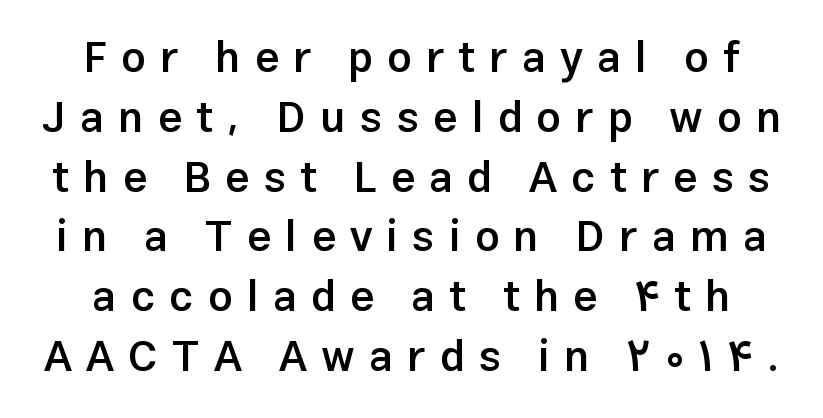
The image shows 43 px semibold sans-serif type, upright; set centered, normal line spacing (1.39x), unusually wide letter spacing (+0.33 em), not underlined; low stroke contrast and a medium x-height.
